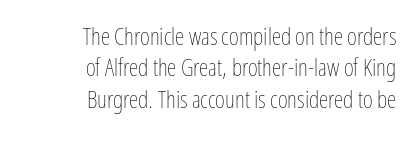
The image shows 24 px text type, upright; set right-aligned, normal line spacing (1.31x), normal letter spacing, not underlined.
